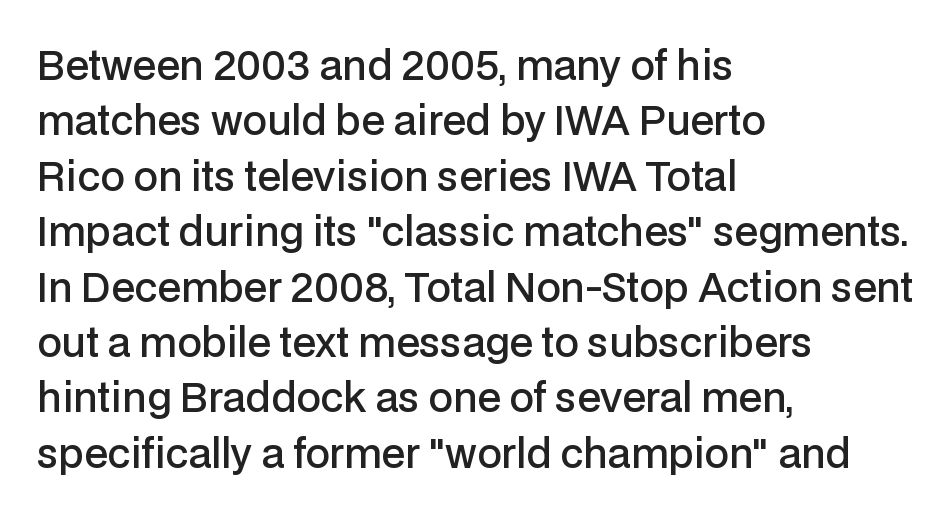
Q: Is the text bold? A: Semi-bold.
Q: Is the text italic (slanted)? A: No, it is upright.
Q: Is the typeface a serif or a sans-serif typeface? A: Sans-serif.
Q: Is the text underlined? A: No.
Q: How is the paragraph aligned? A: Left-aligned.
Q: Is the spacing between letters normal or unusually wide? A: Normal.
Q: Is the spacing between lines tight, normal or loose? A: Normal.
Q: Width (condensed, normal, or wide)? A: Normal.
Q: Stroke contrast? A: Low.
Q: x-height? A: Medium.
Q: Monospaced? A: No.
